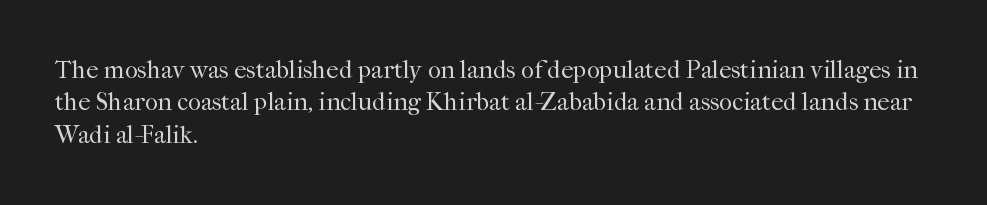
Q: Is the text bold? A: No.
Q: Is the text italic (slanted)? A: No, it is upright.
Q: Is the text underlined? A: No.
Q: How is the paragraph aligned? A: Left-aligned.
Q: Is the spacing between letters normal or unusually wide? A: Normal.
Q: Is the spacing between lines tight, normal or loose? A: Normal.
